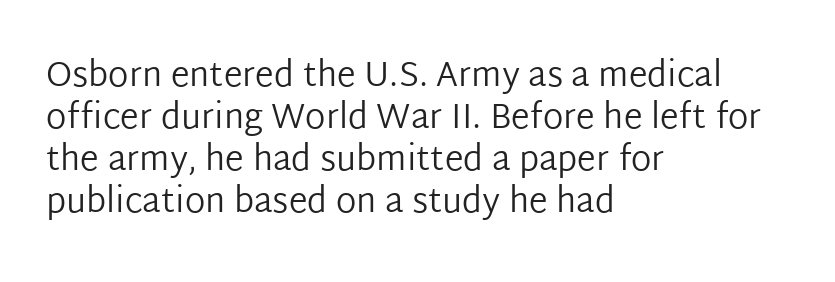
Q: Is the text bold? A: No.
Q: Is the text italic (slanted)? A: No, it is upright.
Q: Is the typeface a serif or a sans-serif typeface? A: Sans-serif.
Q: Is the text underlined? A: No.
Q: How is the paragraph aligned? A: Left-aligned.
Q: Is the spacing between letters normal or unusually wide? A: Normal.
Q: Width (condensed, normal, or wide)? A: Normal.
Q: Stroke contrast? A: Low.
Q: x-height? A: Medium.
Q: Monospaced? A: No.
